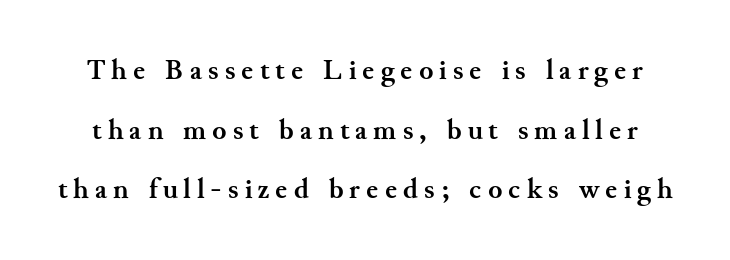
In terms of weight, the rendering is a true, heavy bold. A serif font was chosen for this passage. The letters advance in unequal steps, a hallmark of proportional type. Compared with typical paragraphs, the rows here are farther apart. The font's upright variant was chosen for this text. Between one letter and the next there's a generous, obvious gap.
